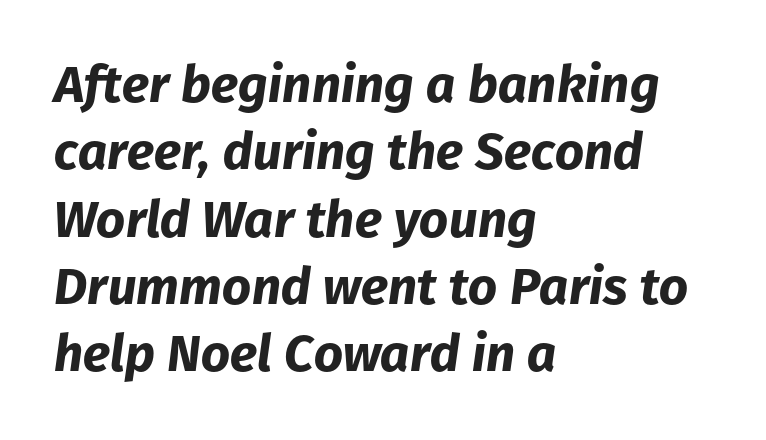
The image shows 51 px bold type, italic (leaning right); set left-aligned, normal line spacing (1.32x), normal letter spacing, not underlined; low stroke contrast and a medium x-height.
